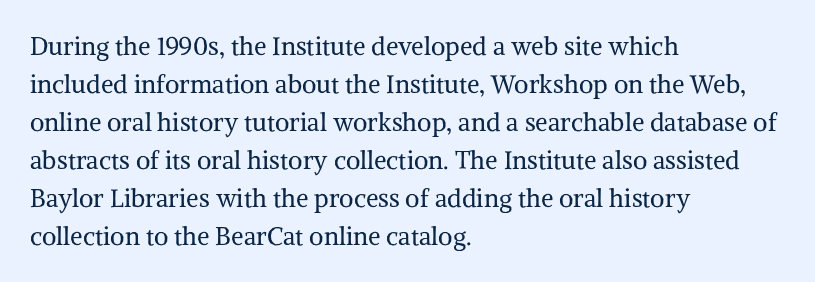
{"italic": "no", "bold": "no", "underline": "no", "align": "left", "line_spacing": "normal", "line_spacing_ratio": 1.52, "letter_spacing": "normal", "letter_spacing_em": 0.0, "glyph_px": 25}
